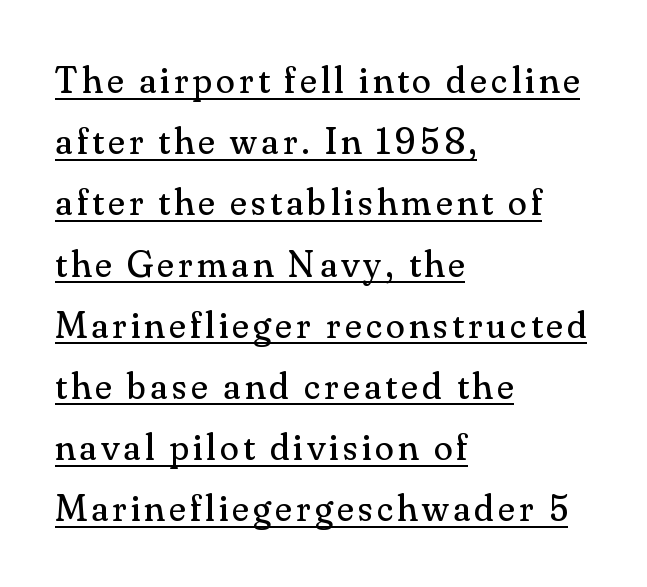
Q: Is the text bold? A: No.
Q: Is the text italic (slanted)? A: No, it is upright.
Q: Is the typeface a serif or a sans-serif typeface? A: Serif.
Q: Is the text underlined? A: Yes.
Q: How is the paragraph aligned? A: Left-aligned.
Q: Is the spacing between lines tight, normal or loose? A: Normal.
Q: Width (condensed, normal, or wide)? A: Normal.
Q: Stroke contrast? A: Medium.
Q: x-height? A: Small.
Q: Monospaced? A: No.
